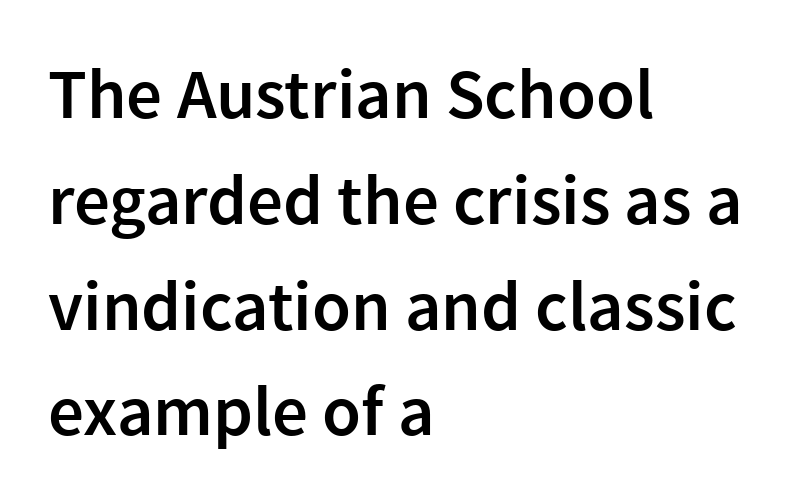
Examine the stroke ends and you'll find no serifs. Between one letter and the next there's only the usual sliver of space. The lines are quadded left. Ascenders rise straight up at ninety degrees. Descenders hang freely into open space. Normally led — the rows are evenly, conventionally spaced.
